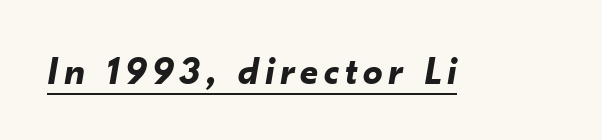
Q: Is the text bold? A: Yes.
Q: Is the text italic (slanted)? A: Yes, it leans right by about 10 degrees.
Q: Is the text underlined? A: Yes.
Q: Width (condensed, normal, or wide)? A: Normal.
Q: Stroke contrast? A: Low.
Q: x-height? A: Small.
Q: Monospaced? A: No.
